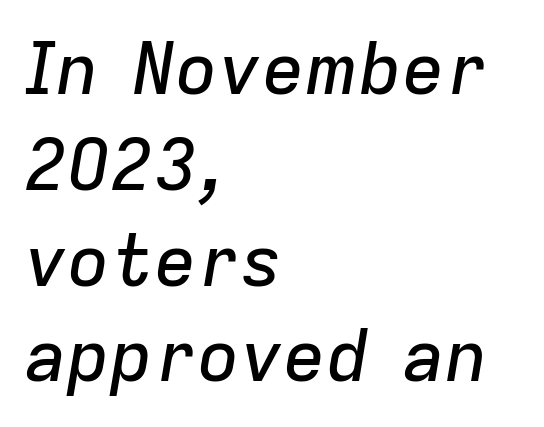
The image shows 72 px text type, italic (leaning right); set left-aligned, normal line spacing (1.33x), normal letter spacing, not underlined; low stroke contrast and a medium x-height.
